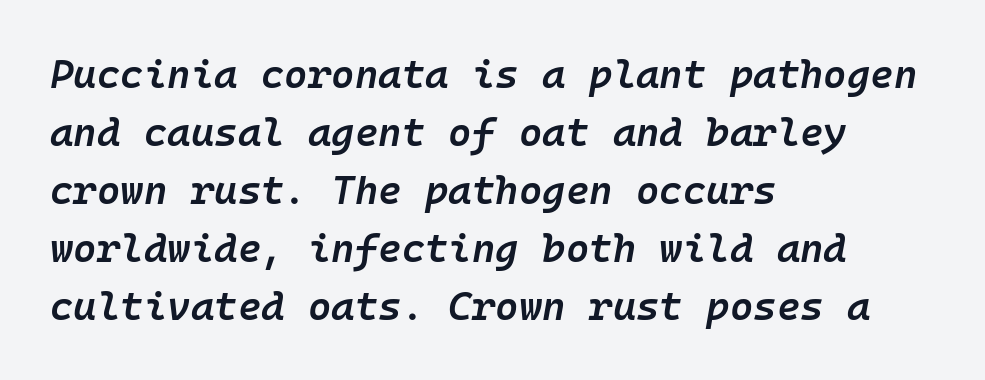
{"italic": "yes", "lean": "right", "slant_degrees": 10, "bold": "semi", "weight": "semibold", "width": "normal", "stroke_contrast": "low", "x_height": "medium", "monospaced": "yes", "underline": "no", "align": "left", "line_spacing": "normal", "line_spacing_ratio": 1.45, "letter_spacing": "normal", "letter_spacing_em": 0.0, "glyph_px": 40}
